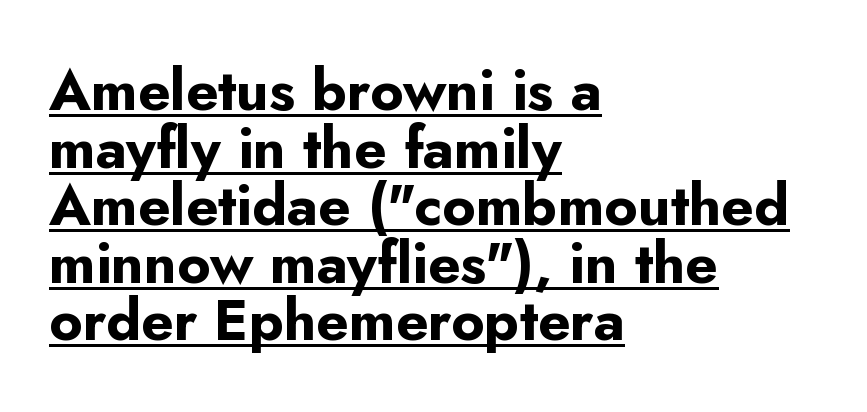
{"serif": "no", "italic": "no", "bold": "yes", "weight": "bold", "width": "normal", "stroke_contrast": "low", "x_height": "small", "monospaced": "no", "underline": "yes", "align": "left", "line_spacing": "tight", "line_spacing_ratio": 1.01, "letter_spacing": "normal", "letter_spacing_em": 0.0, "glyph_px": 57}
